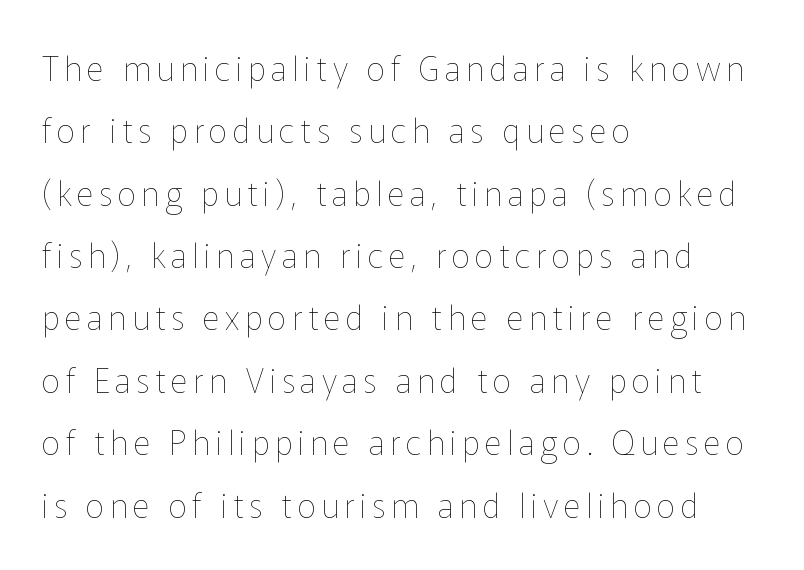
Q: Is the text bold? A: No.
Q: Is the text italic (slanted)? A: No, it is upright.
Q: Is the text underlined? A: No.
Q: How is the paragraph aligned? A: Left-aligned.
Q: Width (condensed, normal, or wide)? A: Normal.
Q: Stroke contrast? A: Low.
Q: x-height? A: Medium.
Q: Monospaced? A: No.
